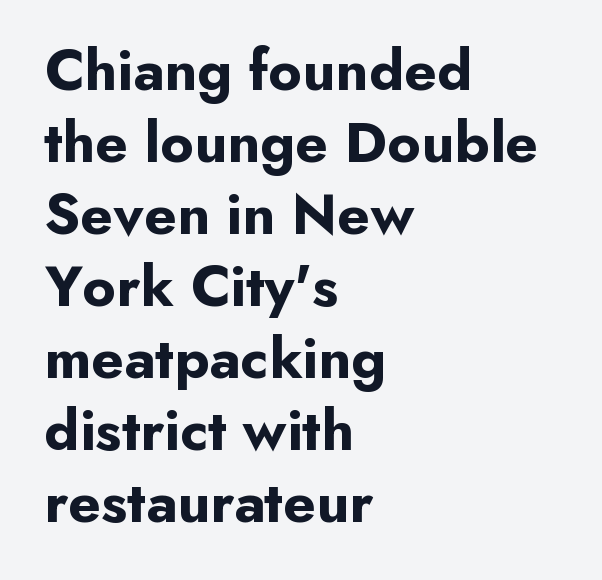
{"serif": "no", "italic": "no", "bold": "yes", "weight": "bold", "width": "normal", "stroke_contrast": "low", "x_height": "small", "monospaced": "no", "underline": "no", "align": "left", "line_spacing_ratio": 1.22, "letter_spacing": "normal", "letter_spacing_em": 0.0, "glyph_px": 59}
